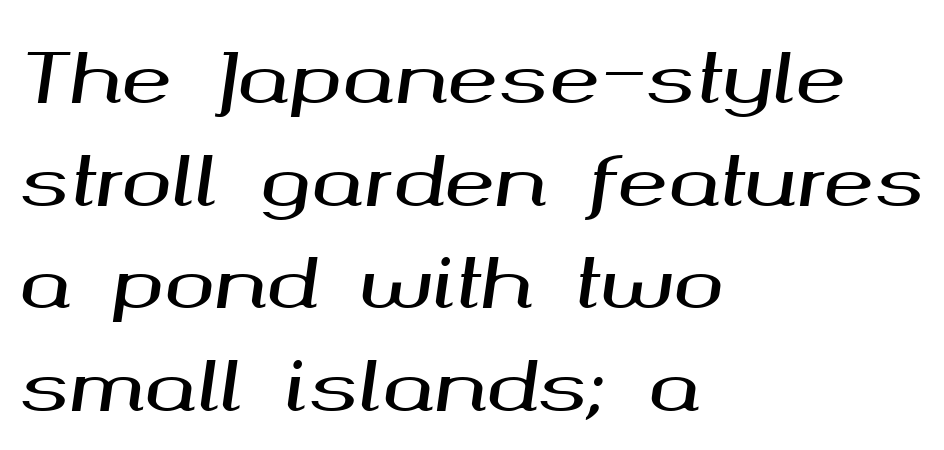
Q: Is the text italic (slanted)? A: Yes, it leans right by about 8 degrees.
Q: Is the text underlined? A: No.
Q: How is the paragraph aligned? A: Left-aligned.
Q: Is the spacing between letters normal or unusually wide? A: Normal.
Q: Is the spacing between lines tight, normal or loose? A: Normal.
Q: Width (condensed, normal, or wide)? A: Wide.
Q: Stroke contrast? A: Medium.
Q: x-height? A: Medium.
Q: Monospaced? A: No.
